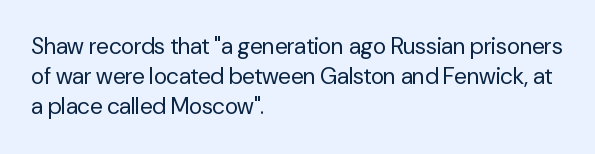
Q: Is the text bold? A: No.
Q: Is the text italic (slanted)? A: No, it is upright.
Q: Is the text underlined? A: No.
Q: How is the paragraph aligned? A: Left-aligned.
Q: Is the spacing between letters normal or unusually wide? A: Normal.
Q: Is the spacing between lines tight, normal or loose? A: Normal.
